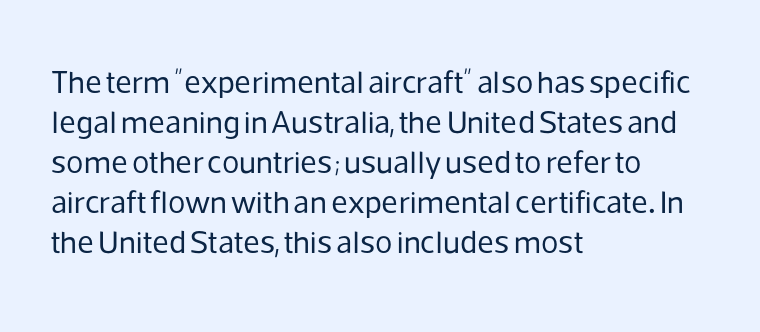
Q: Is the text bold? A: No.
Q: Is the text italic (slanted)? A: No, it is upright.
Q: Is the typeface a serif or a sans-serif typeface? A: Sans-serif.
Q: Is the text underlined? A: No.
Q: How is the paragraph aligned? A: Left-aligned.
Q: Is the spacing between letters normal or unusually wide? A: Normal.
Q: Is the spacing between lines tight, normal or loose? A: Normal.
Q: Width (condensed, normal, or wide)? A: Normal.
Q: Stroke contrast? A: Low.
Q: x-height? A: Medium.
Q: Monospaced? A: No.
